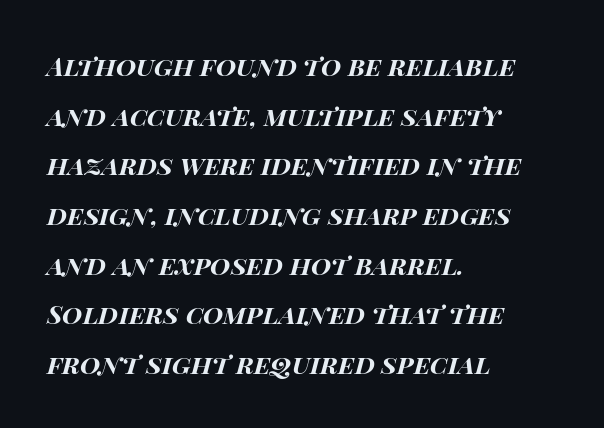
{"italic": "yes", "lean": "right", "slant_degrees": 15, "bold": "yes", "underline": "no", "align": "left", "line_spacing": "loose", "line_spacing_ratio": 1.91, "letter_spacing": "normal", "letter_spacing_em": 0.0, "glyph_px": 26}
